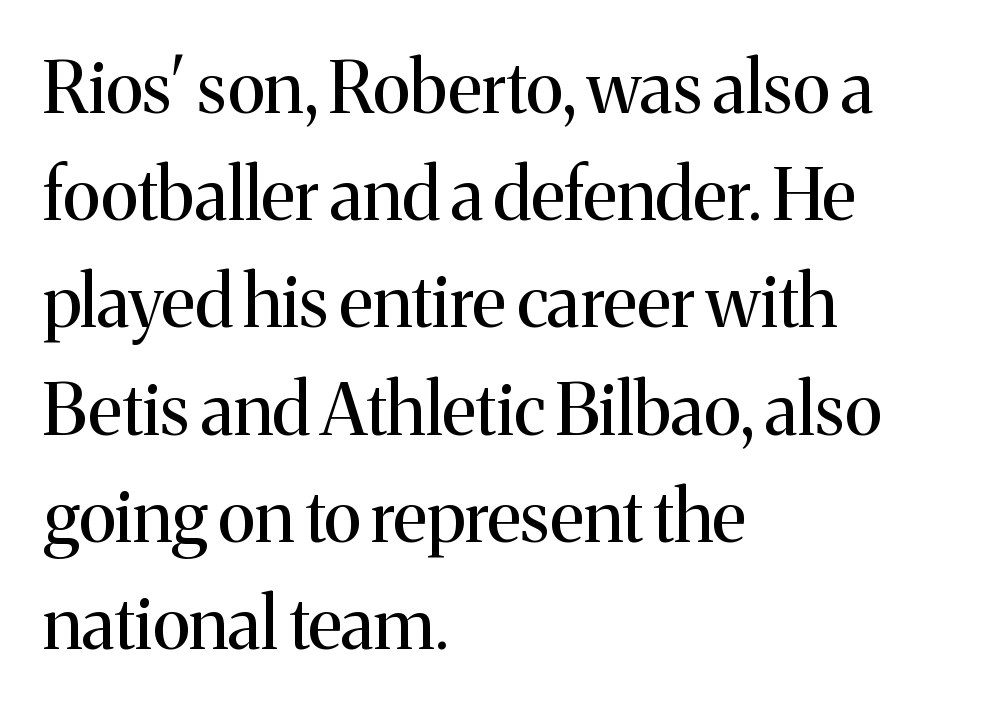
Looks like regular typesetting: each glyph gets only the width it needs. Leading: standard. These lines are composed in type with serifs. Is the block centered? No — it sits flush against the left margin. The space directly below the letters is spotless.
